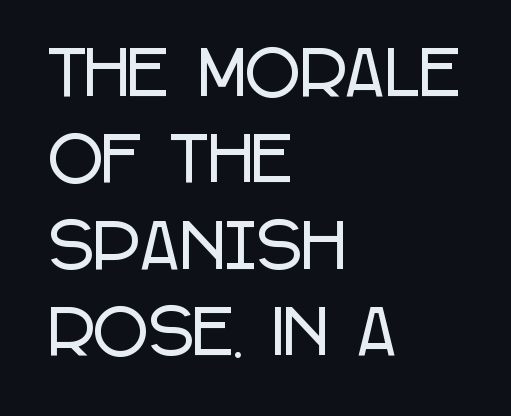
Q: Is the text italic (slanted)? A: No, it is upright.
Q: Is the typeface a serif or a sans-serif typeface? A: Sans-serif.
Q: Is the text underlined? A: No.
Q: How is the paragraph aligned? A: Left-aligned.
Q: Is the spacing between letters normal or unusually wide? A: Normal.
Q: Is the spacing between lines tight, normal or loose? A: Normal.
Q: Width (condensed, normal, or wide)? A: Condensed.
Q: Stroke contrast? A: Low.
Q: x-height? A: Large.
Q: Monospaced? A: No.
